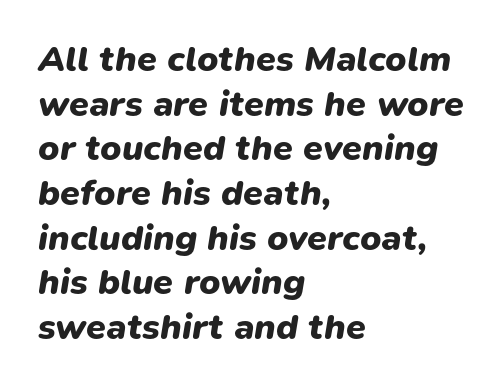
It's the slanting kind of type. Caption: bold face, heavy strokes. Between one letter and the next there's only the usual sliver of space. Think of a printed novel: that variable character pitch is what you see here.
